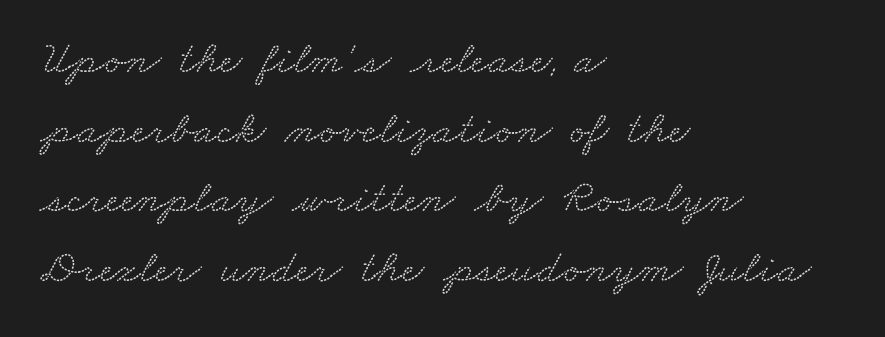
{"serif": "yes", "width": "wide", "stroke_contrast": "low", "x_height": "small", "monospaced": "no", "underline": "no", "align": "left", "line_spacing": "normal", "line_spacing_ratio": 1.48, "letter_spacing": "normal", "letter_spacing_em": 0.0, "glyph_px": 47}
